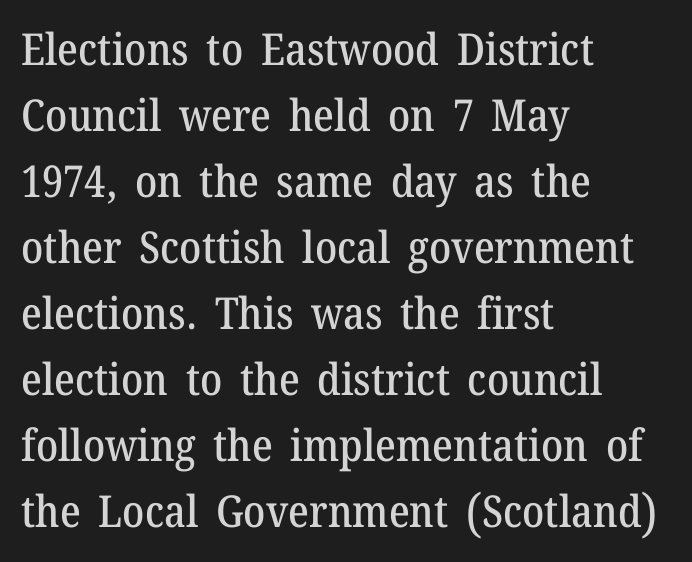
Italic? Not at all — the glyphs are vertical. The text block is weighted toward the left margin, trailing off unevenly rightward. Is this a fixed-width face? No — the glyphs have proportional, varying widths. Normally led — the rows are evenly, conventionally spaced.
